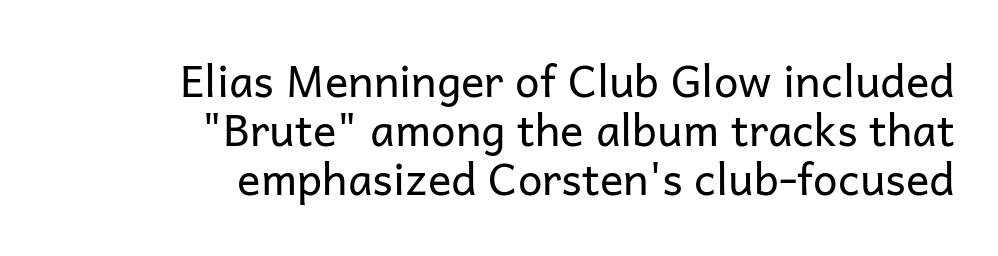
{"serif": "no", "italic": "no", "bold": "no", "weight": "regular", "width": "normal", "stroke_contrast": "low", "x_height": "medium", "monospaced": "no", "underline": "no", "align": "right", "line_spacing": "tight", "line_spacing_ratio": 1.11, "letter_spacing": "normal", "letter_spacing_em": 0.0, "glyph_px": 44}
